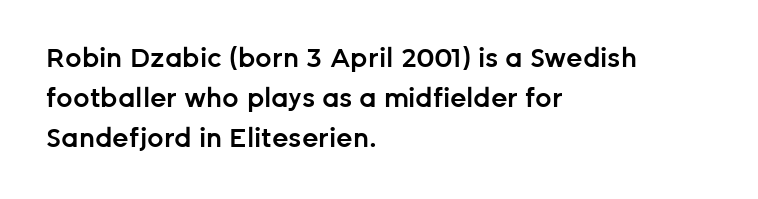
The image shows 26 px text type, upright; set left-aligned, normal line spacing (1.53x), normal letter spacing, not underlined.
